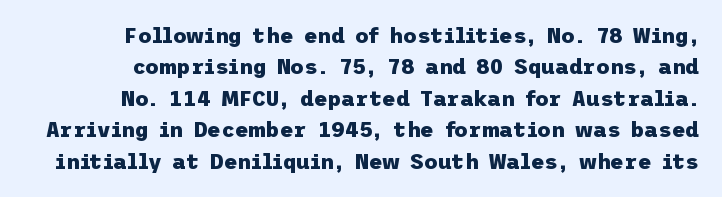
{"italic": "no", "bold": "yes", "underline": "no", "line_spacing": "normal", "line_spacing_ratio": 1.5, "letter_spacing": "normal", "letter_spacing_em": 0.0, "glyph_px": 21}
